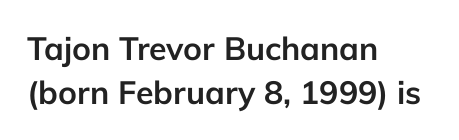
Q: Is the text bold? A: Yes.
Q: Is the text italic (slanted)? A: No, it is upright.
Q: Is the typeface a serif or a sans-serif typeface? A: Sans-serif.
Q: Is the text underlined? A: No.
Q: How is the paragraph aligned? A: Left-aligned.
Q: Is the spacing between letters normal or unusually wide? A: Normal.
Q: Is the spacing between lines tight, normal or loose? A: Normal.
Q: Width (condensed, normal, or wide)? A: Normal.
Q: Stroke contrast? A: Low.
Q: x-height? A: Medium.
Q: Monospaced? A: No.
